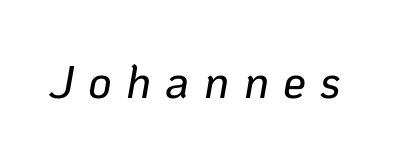
The image shows 46 px text type, italic (leaning right); set unusually wide letter spacing (+0.31 em), not underlined; low stroke contrast and a medium x-height.
